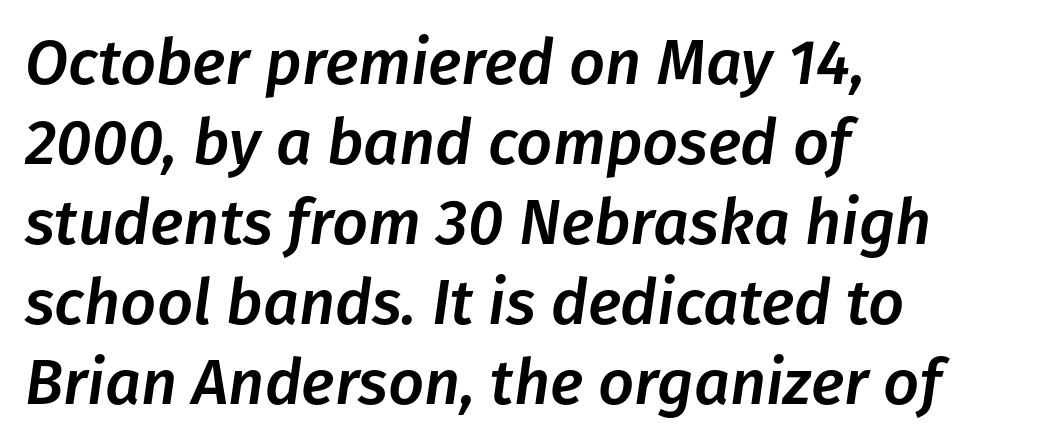
The whole block is typeset with a tilt. Nobody touched the tracking dial on this one. The leading is moderate, giving the passage an even texture. The letters advance in unequal steps, a hallmark of proportional type. Compared with a centered layout, this one pins lines to the left instead. The passage shown is not underscored anywhere.
